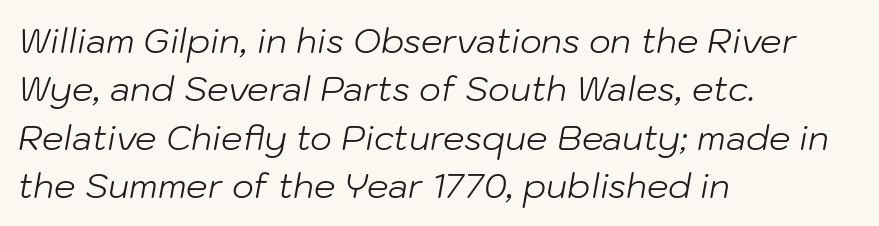
{"italic": "yes", "lean": "right", "slant_degrees": 10, "bold": "no", "weight": "light", "width": "normal", "stroke_contrast": "low", "x_height": "medium", "monospaced": "no", "underline": "no", "align": "left", "line_spacing": "normal", "line_spacing_ratio": 1.42, "letter_spacing": "normal", "letter_spacing_em": 0.0, "glyph_px": 34}
